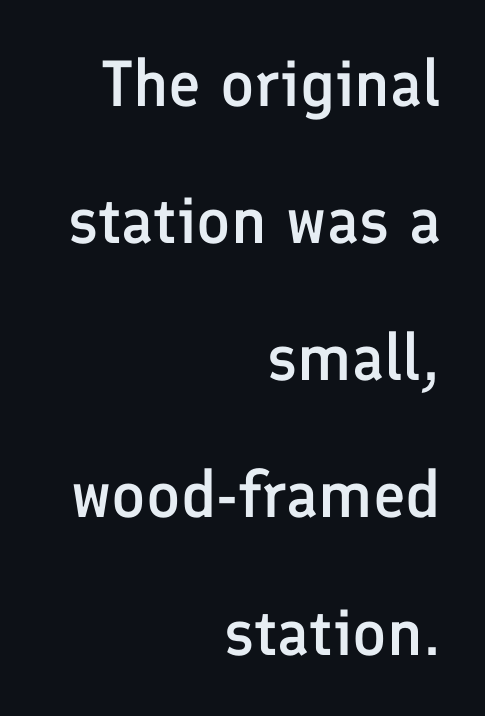
The image shows 65 px semibold sans-serif type, upright; set right-aligned, loose line spacing (2.11x), normal letter spacing, not underlined; low stroke contrast and a medium x-height.
